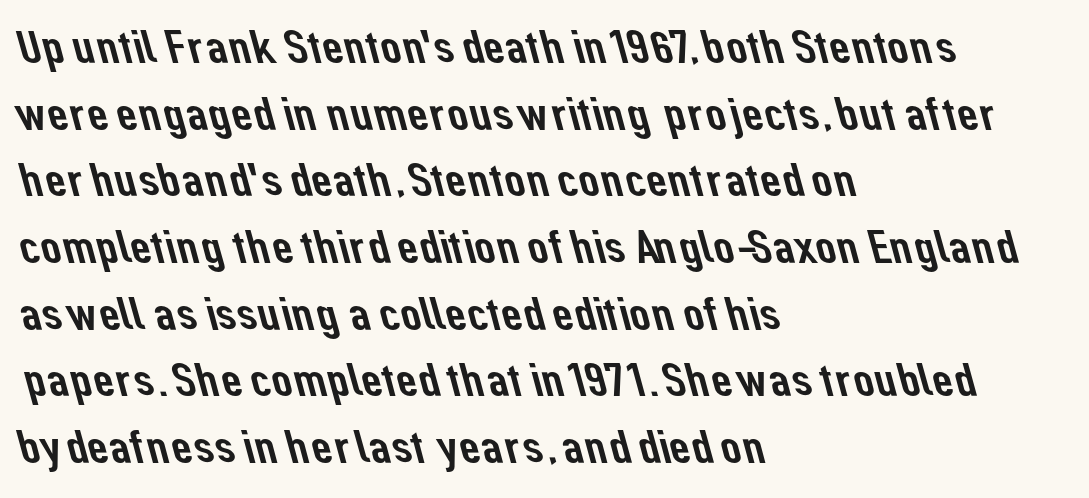
{"serif": "no", "width": "normal", "stroke_contrast": "low", "x_height": "medium", "monospaced": "no", "underline": "no", "align": "left", "line_spacing": "normal", "line_spacing_ratio": 1.45, "letter_spacing": "normal", "letter_spacing_em": 0.0, "glyph_px": 46}
